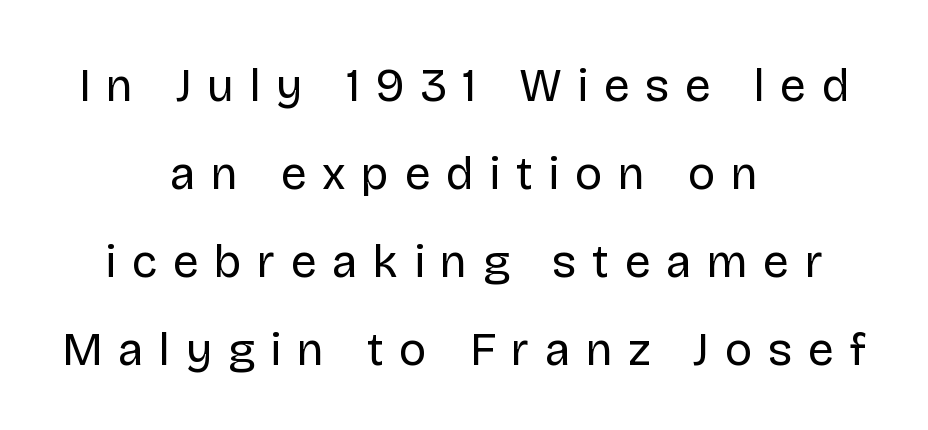
The image shows 46 px regular-weight sans-serif type, upright; set centered, loose line spacing (1.91x), unusually wide letter spacing (+0.34 em), not underlined; low stroke contrast and a large x-height.
